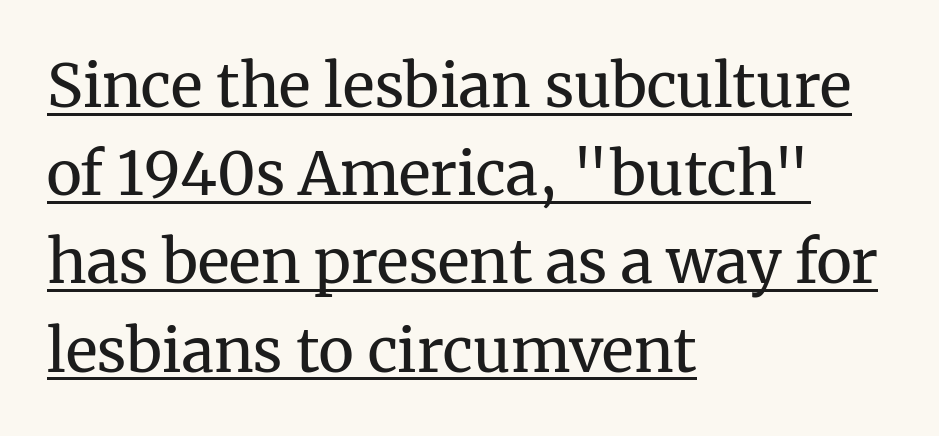
Q: Is the text bold? A: No.
Q: Is the text italic (slanted)? A: No, it is upright.
Q: Is the typeface a serif or a sans-serif typeface? A: Serif.
Q: Is the text underlined? A: Yes.
Q: How is the paragraph aligned? A: Left-aligned.
Q: Is the spacing between letters normal or unusually wide? A: Normal.
Q: Is the spacing between lines tight, normal or loose? A: Normal.
Q: Width (condensed, normal, or wide)? A: Normal.
Q: Stroke contrast? A: Medium.
Q: x-height? A: Medium.
Q: Monospaced? A: No.
